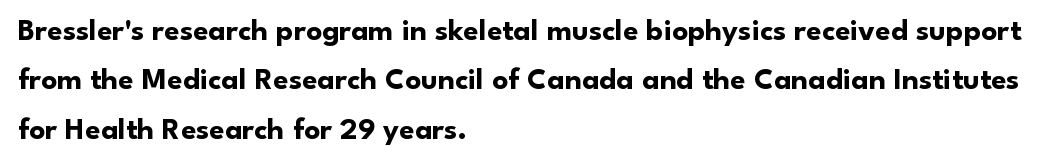
Q: Is the text bold? A: Yes.
Q: Is the text italic (slanted)? A: No, it is upright.
Q: Is the typeface a serif or a sans-serif typeface? A: Sans-serif.
Q: Is the text underlined? A: No.
Q: How is the paragraph aligned? A: Left-aligned.
Q: Is the spacing between letters normal or unusually wide? A: Normal.
Q: Is the spacing between lines tight, normal or loose? A: Normal.
Q: Width (condensed, normal, or wide)? A: Normal.
Q: Stroke contrast? A: Low.
Q: x-height? A: Small.
Q: Monospaced? A: No.
